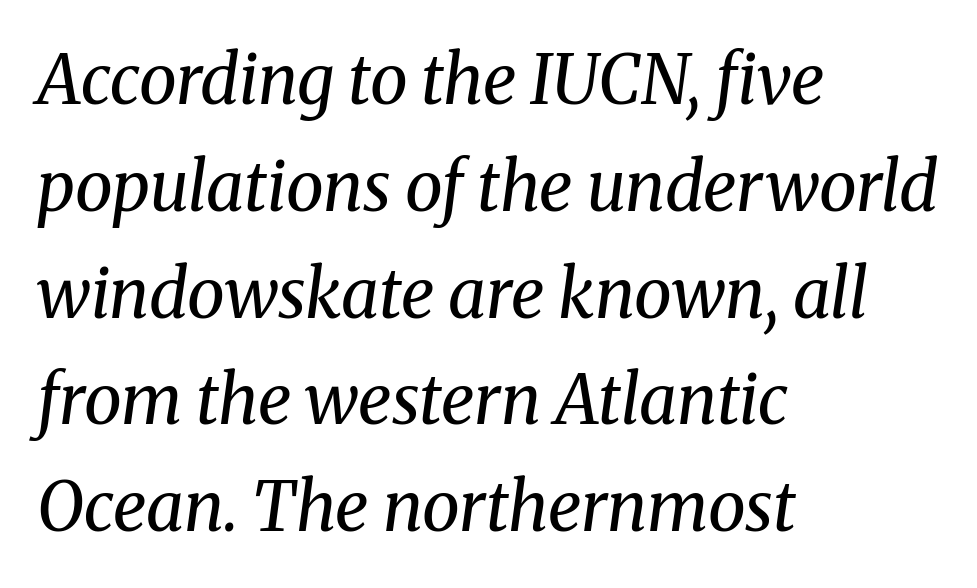
{"serif": "yes", "italic": "yes", "lean": "right", "slant_degrees": 8, "bold": "no", "weight": "regular", "width": "normal", "stroke_contrast": "medium", "x_height": "medium", "monospaced": "no", "underline": "no", "align": "left", "line_spacing": "normal", "line_spacing_ratio": 1.57, "letter_spacing": "normal", "letter_spacing_em": 0.0, "glyph_px": 68}
